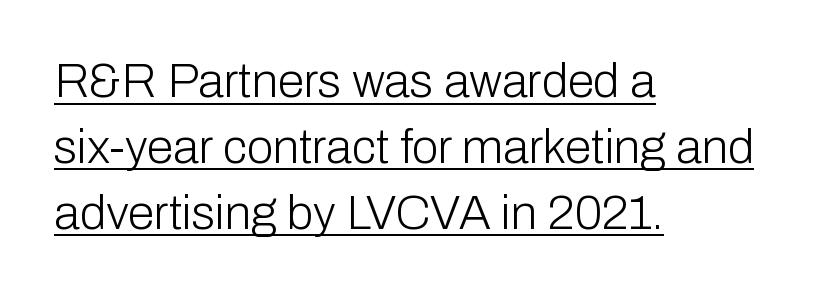
The image shows 48 px light sans-serif type, upright; set left-aligned, normal line spacing (1.37x), normal letter spacing, underlined; low stroke contrast and a medium x-height.
